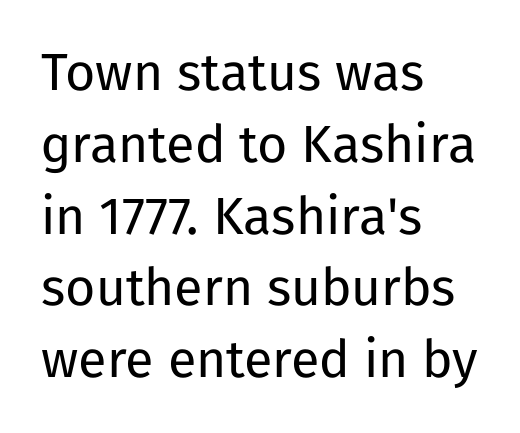
Q: Is the text bold? A: No.
Q: Is the text italic (slanted)? A: No, it is upright.
Q: Is the typeface a serif or a sans-serif typeface? A: Sans-serif.
Q: Is the text underlined? A: No.
Q: How is the paragraph aligned? A: Left-aligned.
Q: Is the spacing between letters normal or unusually wide? A: Normal.
Q: Is the spacing between lines tight, normal or loose? A: Normal.
Q: Width (condensed, normal, or wide)? A: Normal.
Q: Stroke contrast? A: Low.
Q: x-height? A: Medium.
Q: Monospaced? A: No.
